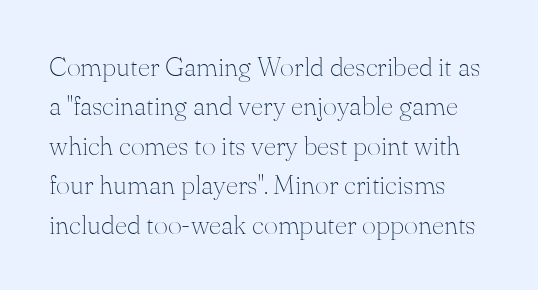
The image shows 27 px text type, upright; set normal line spacing (1.46x), normal letter spacing, not underlined.
